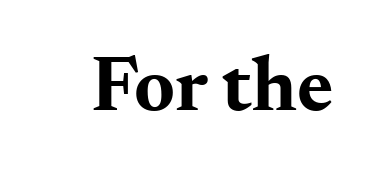
The image shows 78 px bold, wide serif type, upright; set normal letter spacing, not underlined; medium stroke contrast and a small x-height.
